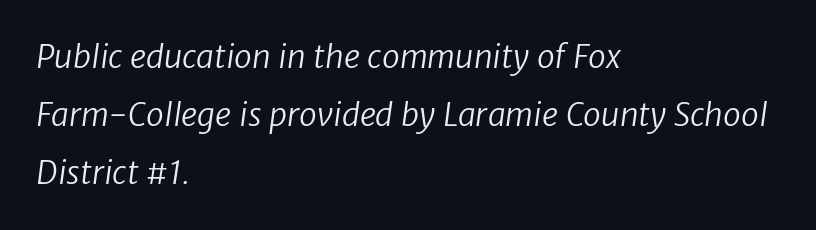
{"serif": "no", "bold": "no", "weight": "regular", "width": "normal", "stroke_contrast": "low", "x_height": "medium", "monospaced": "no", "underline": "no", "align": "left", "line_spacing_ratio": 1.82, "letter_spacing": "normal", "letter_spacing_em": 0.0, "glyph_px": 32}
